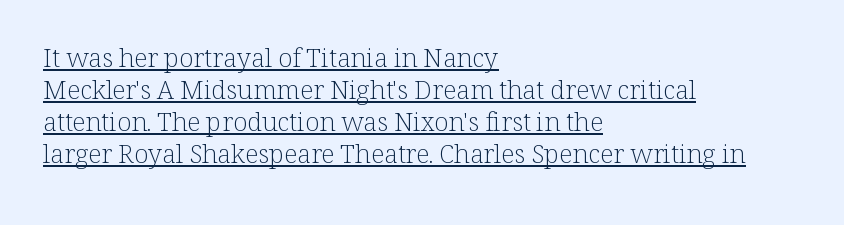
The specimen includes a rule beneath the text block's lines. Horizontally, the lines are justified to the leading edge only. How are the letters spaced? Ordinarily, with no added tracking. Letters have the restrained weight of plain body copy at most.
